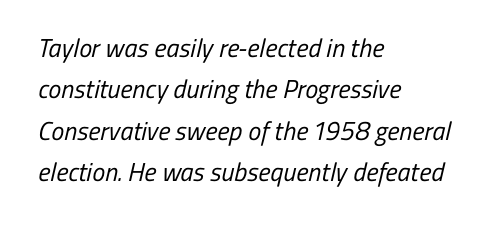
The cut favours lightness, reaching ordinary text weight at its darkest. One-word summary of the alignment: left. One glance says typical: line gaps are just what's usual. No word sits above an underline. The type is set solid horizontally, with unmodified tracking.
